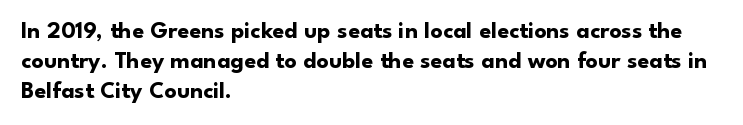
Every character sits straight up, as roman type does. This rendering uses left alignment, leaving the right contour irregular. Letters rest on an invisible, unmarked baseline. The passage shown has conventional tracking throughout. Pretty heavy lettering here — definitely bold.
